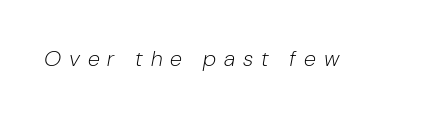
Q: Is the text bold? A: No.
Q: Is the text italic (slanted)? A: Yes, it leans right by about 10 degrees.
Q: Is the text underlined? A: No.
Q: Is the spacing between letters normal or unusually wide? A: Unusually wide.
